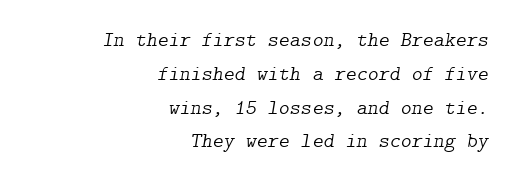
The image shows 21 px text type, italic (leaning right); set right-aligned, normal line spacing (1.61x), normal letter spacing, not underlined.
